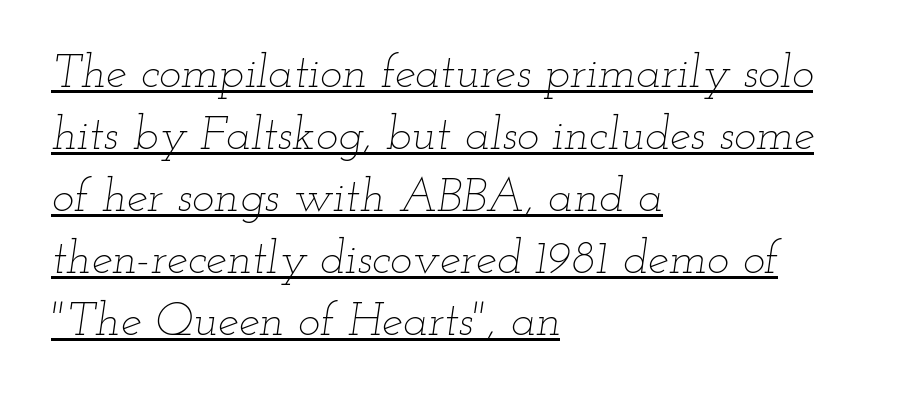
The image shows 47 px thin, wide type, italic (leaning right); set left-aligned, normal line spacing (1.32x), normal letter spacing, underlined; low stroke contrast and a small x-height.
